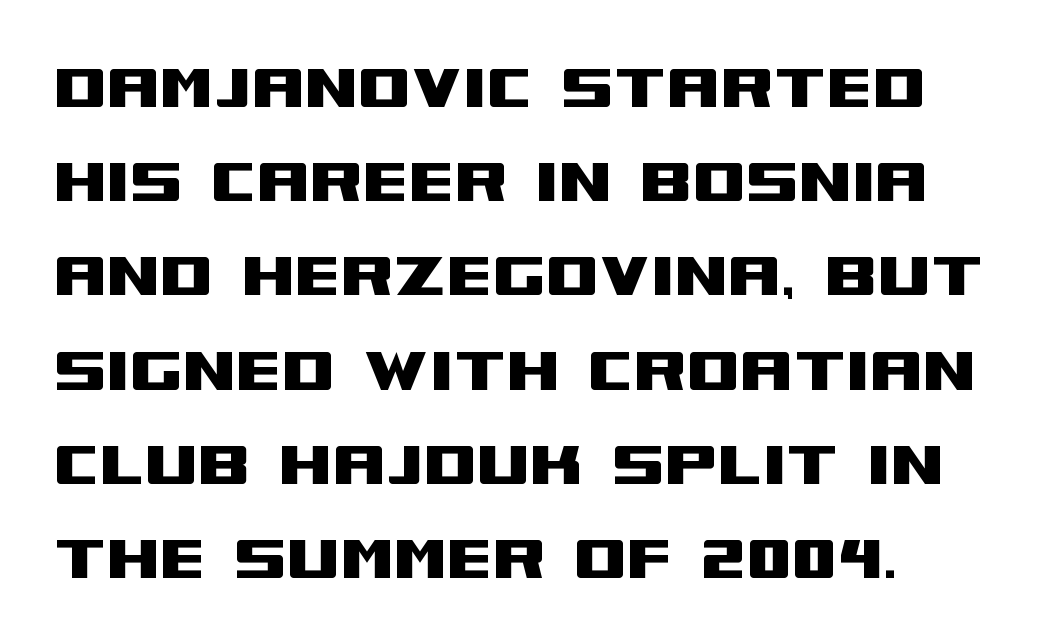
Q: Is the text italic (slanted)? A: No, it is upright.
Q: Is the typeface a serif or a sans-serif typeface? A: Sans-serif.
Q: Is the text underlined? A: No.
Q: How is the paragraph aligned? A: Left-aligned.
Q: Is the spacing between letters normal or unusually wide? A: Normal.
Q: Width (condensed, normal, or wide)? A: Wide.
Q: Stroke contrast? A: Medium.
Q: x-height? A: Large.
Q: Monospaced? A: No.
